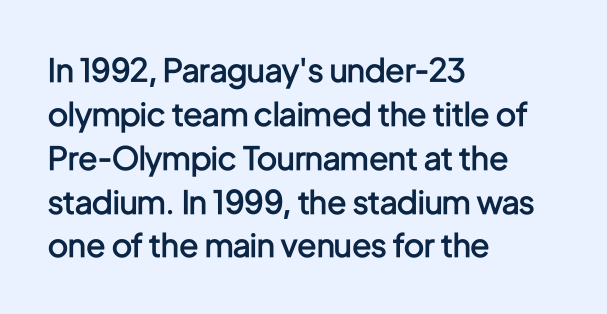
{"serif": "no", "italic": "no", "bold": "semi", "weight": "semibold", "width": "condensed", "stroke_contrast": "low", "x_height": "medium", "monospaced": "no", "underline": "no", "align": "left", "line_spacing": "normal", "line_spacing_ratio": 1.37, "letter_spacing": "normal", "letter_spacing_em": 0.0, "glyph_px": 32}
